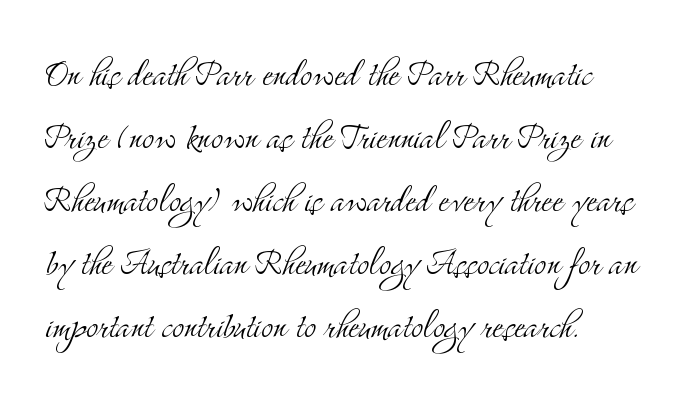
Q: Is the text bold? A: No.
Q: Is the text italic (slanted)? A: Yes.
Q: Is the typeface a serif or a sans-serif typeface? A: Serif.
Q: Is the text underlined? A: No.
Q: How is the paragraph aligned? A: Left-aligned.
Q: Is the spacing between letters normal or unusually wide? A: Normal.
Q: Is the spacing between lines tight, normal or loose? A: Normal.
Q: Width (condensed, normal, or wide)? A: Condensed.
Q: Stroke contrast? A: Medium.
Q: x-height? A: Small.
Q: Monospaced? A: No.
